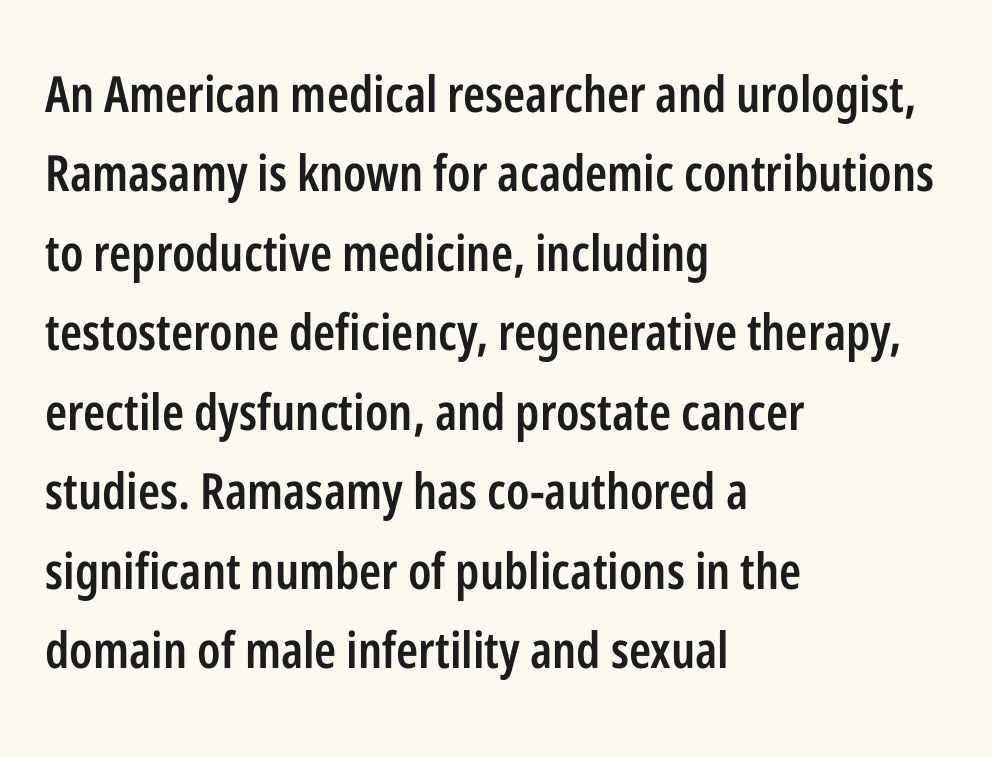
{"serif": "no", "italic": "no", "bold": "semi", "weight": "semibold", "width": "condensed", "stroke_contrast": "low", "x_height": "medium", "monospaced": "no", "underline": "no", "align": "left", "line_spacing": "normal", "line_spacing_ratio": 1.59, "letter_spacing": "normal", "letter_spacing_em": 0.0, "glyph_px": 50}
